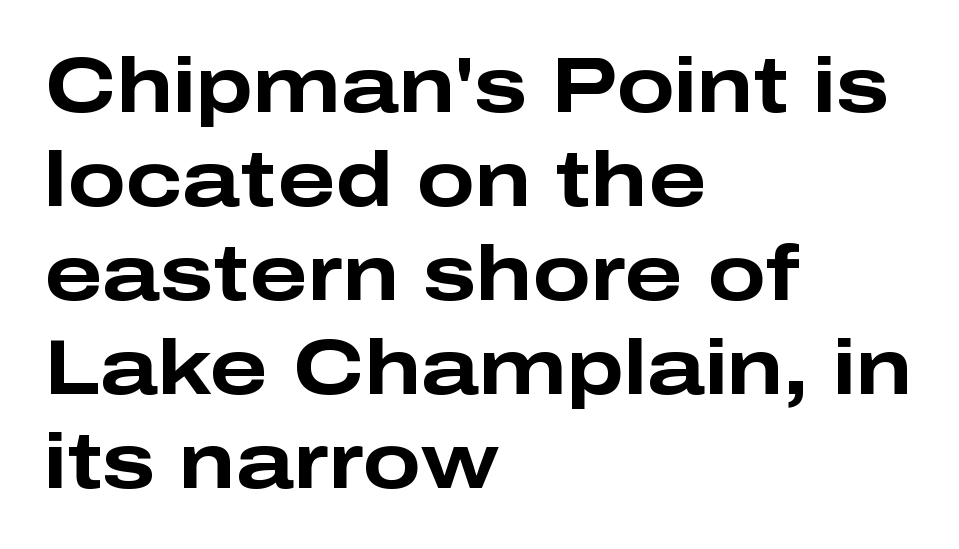
The image shows 77 px bold, wide sans-serif type, upright; set left-aligned, line spacing 1.22x, normal letter spacing, not underlined; low stroke contrast and a medium x-height.
